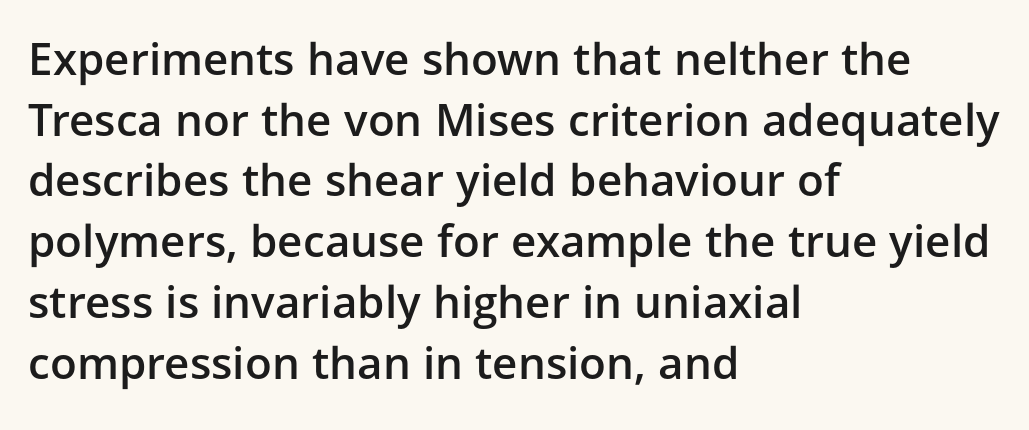
Ordinary non-slanted type is in use. The face used here is a semibold: visibly heavier than regular, lighter than bold. Spacing between characters is what you'd get straight out of the box. The block of text has a typical density, with ordinary space between rows. Descender tails drop into unmarked territory.
